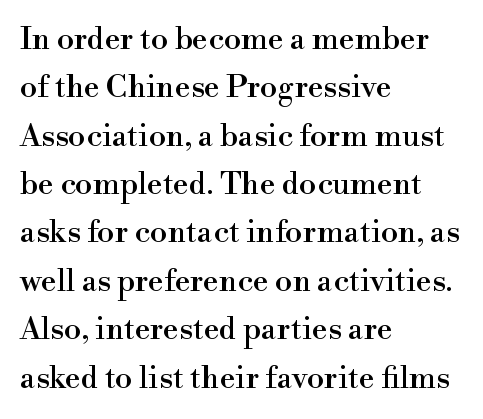
Q: Is the text italic (slanted)? A: No, it is upright.
Q: Is the typeface a serif or a sans-serif typeface? A: Serif.
Q: Is the text underlined? A: No.
Q: How is the paragraph aligned? A: Left-aligned.
Q: Is the spacing between letters normal or unusually wide? A: Normal.
Q: Is the spacing between lines tight, normal or loose? A: Normal.
Q: Width (condensed, normal, or wide)? A: Normal.
Q: x-height? A: Small.
Q: Monospaced? A: No.
